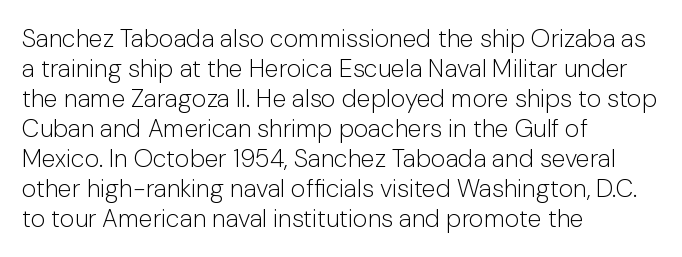
Q: Is the text bold? A: No.
Q: Is the text italic (slanted)? A: No, it is upright.
Q: Is the text underlined? A: No.
Q: How is the paragraph aligned? A: Left-aligned.
Q: Is the spacing between letters normal or unusually wide? A: Normal.
